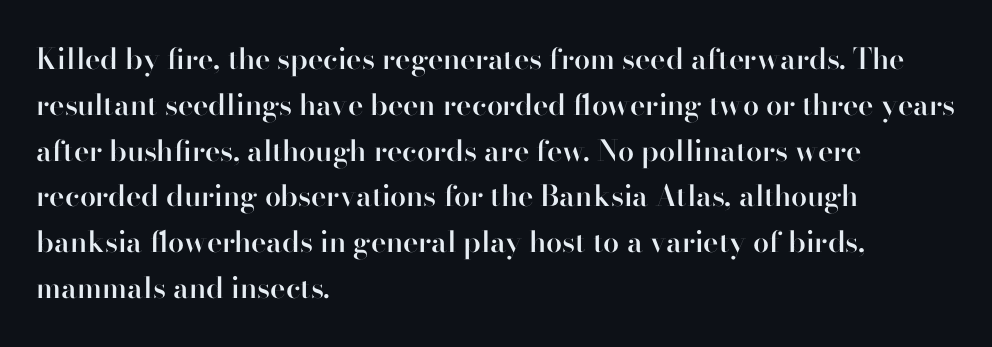
The image shows 29 px semibold sans-serif type, upright; set left-aligned, normal line spacing (1.58x), normal letter spacing, not underlined; high stroke contrast and a small x-height.
